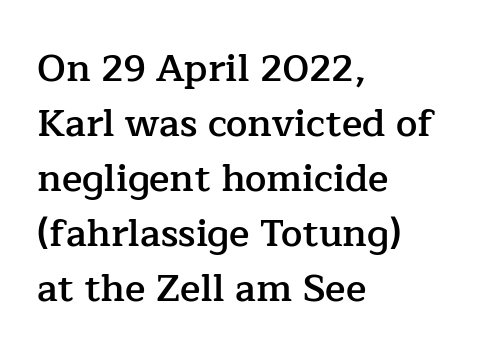
{"serif": "yes", "italic": "no", "bold": "semi", "weight": "semibold", "width": "normal", "stroke_contrast": "low", "x_height": "medium", "monospaced": "no", "underline": "no", "align": "left", "line_spacing": "normal", "line_spacing_ratio": 1.45, "letter_spacing": "normal", "letter_spacing_em": 0.0, "glyph_px": 38}
